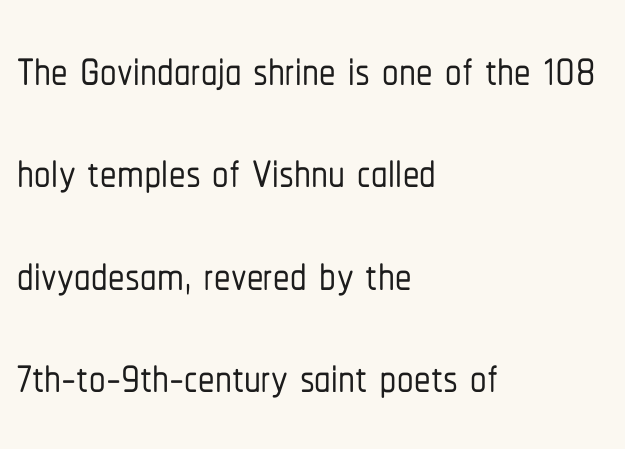
The face used here is rendered with its standard letterfit. The gap between lines stays unmarked. A sans-serif font was chosen for this passage. Nope, not italic — everything's standing straight.
